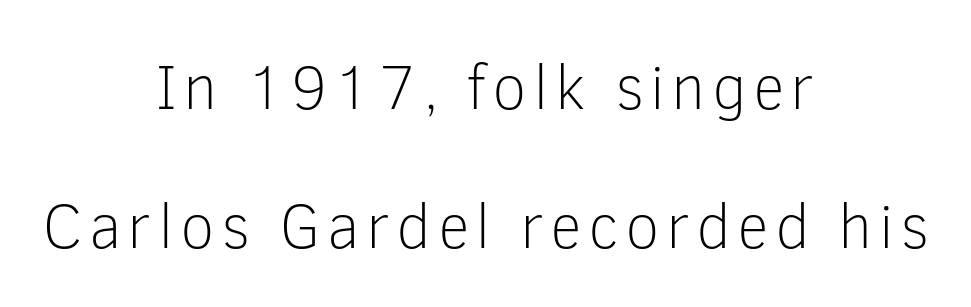
The image shows 63 px light sans-serif type, upright; set centered, loose line spacing (2.2x), not underlined; low stroke contrast and a medium x-height.
